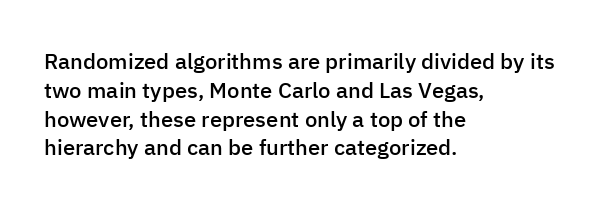
{"italic": "no", "bold": "semi", "underline": "no", "align": "left", "line_spacing": "normal", "line_spacing_ratio": 1.31, "letter_spacing": "normal", "letter_spacing_em": 0.0, "glyph_px": 22}
